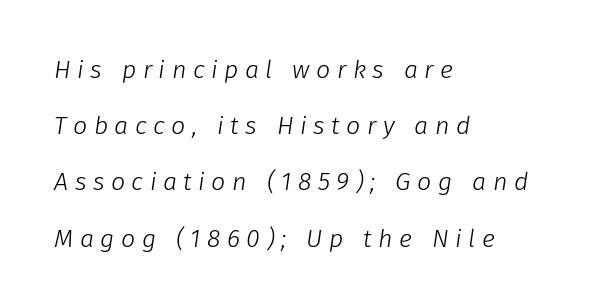
Q: Is the text bold? A: No.
Q: Is the text italic (slanted)? A: Yes, it leans right by about 8 degrees.
Q: Is the text underlined? A: No.
Q: How is the paragraph aligned? A: Left-aligned.
Q: Is the spacing between letters normal or unusually wide? A: Unusually wide.
Q: Is the spacing between lines tight, normal or loose? A: Loose.
